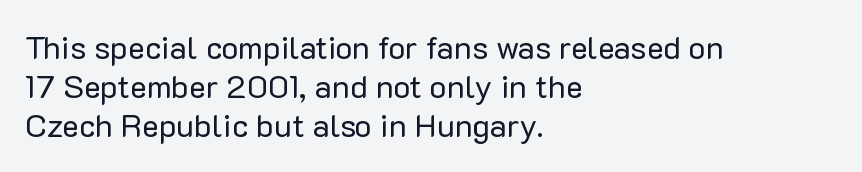
The lettering stays uniformly vertical, giving the passage a roman look. Observe the ordinary spacing: letters are neighbours, not strangers. The foot of each line stays bare and open. The passage is arranged the way most books set body copy — flush left. Stem width sits at or under what a default text font uses. Is this a fixed-width face? No — the glyphs have proportional, varying widths.
